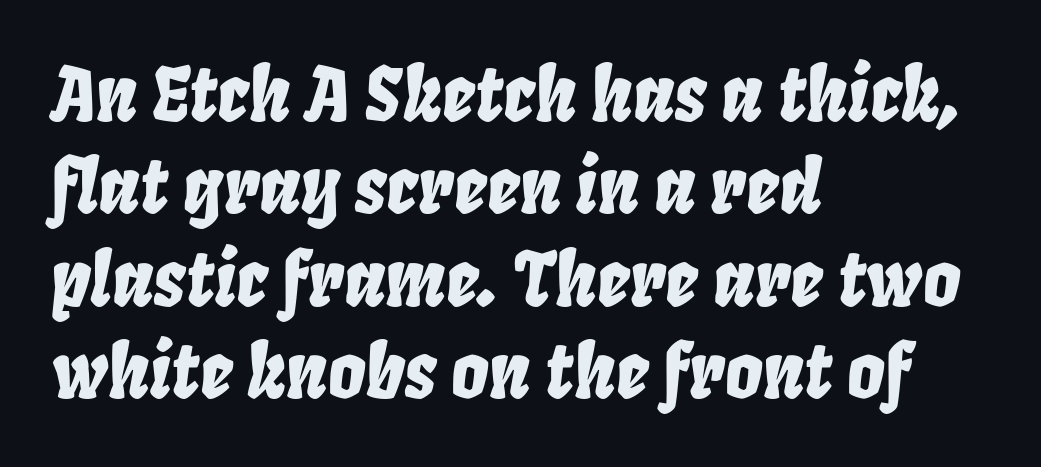
{"italic": "yes", "lean": "right", "slant_degrees": 8, "width": "condensed", "stroke_contrast": "low", "x_height": "large", "monospaced": "no", "underline": "no", "align": "left", "line_spacing": "normal", "line_spacing_ratio": 1.25, "letter_spacing": "normal", "letter_spacing_em": 0.0, "glyph_px": 74}
